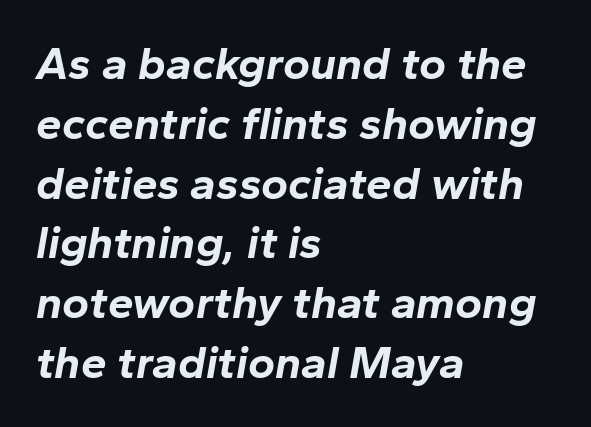
Q: Is the text bold? A: Yes.
Q: Is the text italic (slanted)? A: Yes, it leans right by about 10 degrees.
Q: Is the text underlined? A: No.
Q: How is the paragraph aligned? A: Left-aligned.
Q: Is the spacing between letters normal or unusually wide? A: Normal.
Q: Is the spacing between lines tight, normal or loose? A: Normal.
Q: Width (condensed, normal, or wide)? A: Normal.
Q: Stroke contrast? A: Low.
Q: x-height? A: Medium.
Q: Monospaced? A: No.
